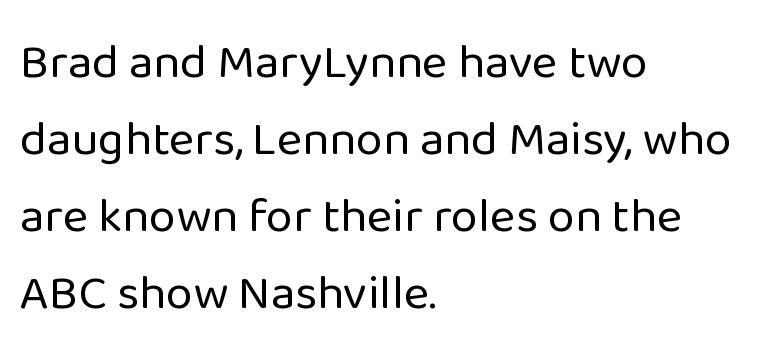
{"serif": "no", "italic": "no", "bold": "no", "weight": "regular", "width": "normal", "stroke_contrast": "low", "x_height": "medium", "monospaced": "no", "underline": "no", "align": "left", "line_spacing": "normal", "line_spacing_ratio": 1.57, "letter_spacing": "normal", "letter_spacing_em": 0.0, "glyph_px": 49}
